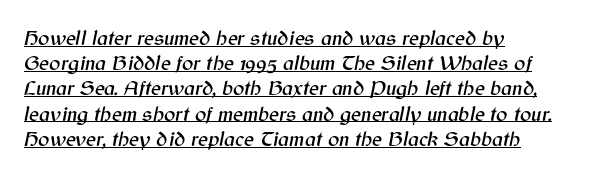
Q: Is the text italic (slanted)? A: Yes, it leans right by about 12 degrees.
Q: Is the text underlined? A: Yes.
Q: How is the paragraph aligned? A: Left-aligned.
Q: Is the spacing between letters normal or unusually wide? A: Normal.
